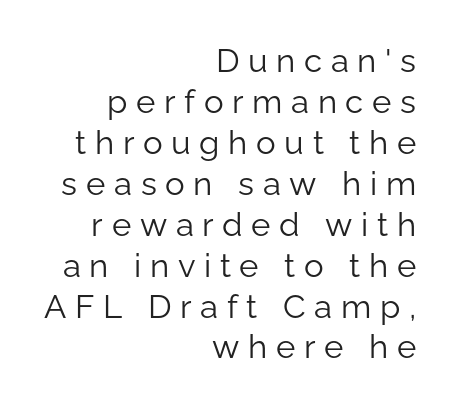
The image shows 33 px light sans-serif type, upright; set right-aligned, line spacing 1.24x, unusually wide letter spacing (+0.26 em), not underlined; low stroke contrast and a medium x-height.
